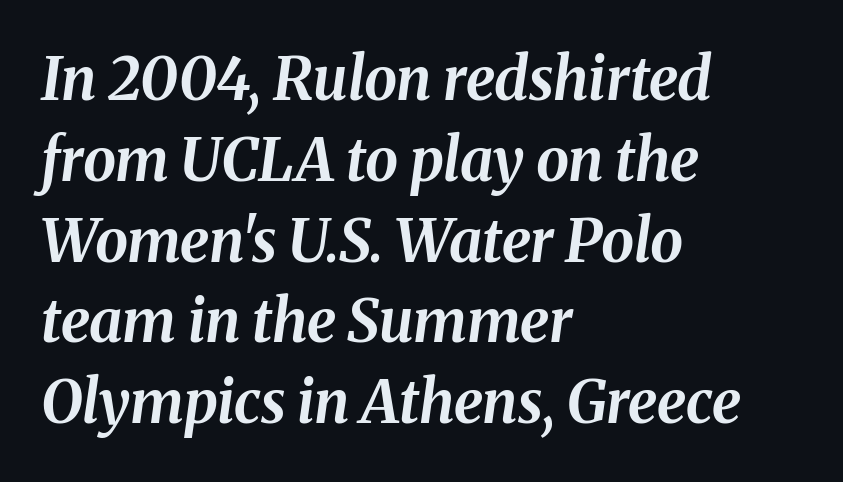
Q: Is the text bold? A: Yes.
Q: Is the text italic (slanted)? A: Yes, it leans right by about 8 degrees.
Q: Is the text underlined? A: No.
Q: How is the paragraph aligned? A: Left-aligned.
Q: Is the spacing between letters normal or unusually wide? A: Normal.
Q: Is the spacing between lines tight, normal or loose? A: Normal.
Q: Width (condensed, normal, or wide)? A: Normal.
Q: Stroke contrast? A: Medium.
Q: x-height? A: Medium.
Q: Monospaced? A: No.
